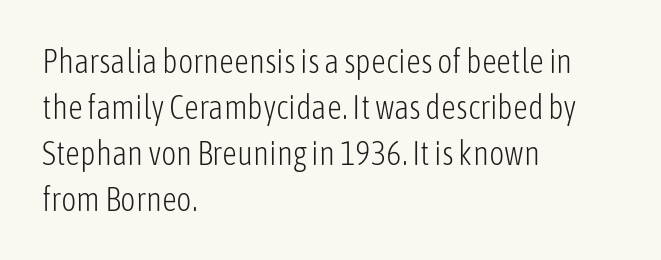
Q: Is the text bold? A: No.
Q: Is the text italic (slanted)? A: No, it is upright.
Q: Is the typeface a serif or a sans-serif typeface? A: Sans-serif.
Q: Is the text underlined? A: No.
Q: How is the paragraph aligned? A: Left-aligned.
Q: Is the spacing between letters normal or unusually wide? A: Normal.
Q: Is the spacing between lines tight, normal or loose? A: Normal.
Q: Width (condensed, normal, or wide)? A: Condensed.
Q: Stroke contrast? A: Low.
Q: x-height? A: Medium.
Q: Monospaced? A: No.
